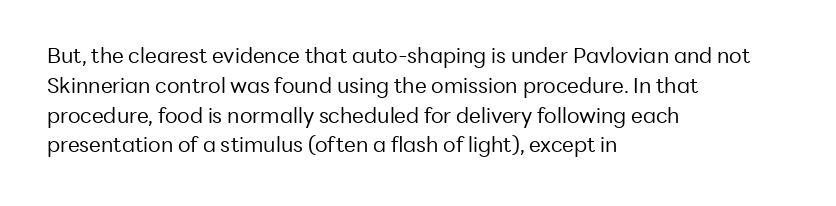
{"italic": "no", "bold": "no", "underline": "no", "align": "left", "line_spacing": "normal", "line_spacing_ratio": 1.42, "letter_spacing": "normal", "letter_spacing_em": 0.0, "glyph_px": 21}
